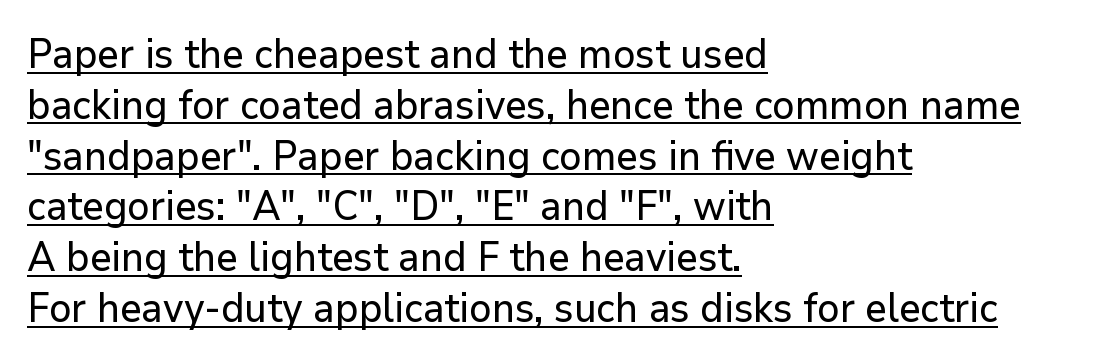
{"serif": "no", "italic": "no", "width": "normal", "stroke_contrast": "low", "x_height": "medium", "monospaced": "no", "underline": "yes", "align": "left", "line_spacing": "normal", "line_spacing_ratio": 1.27, "letter_spacing": "normal", "letter_spacing_em": 0.0, "glyph_px": 40}
